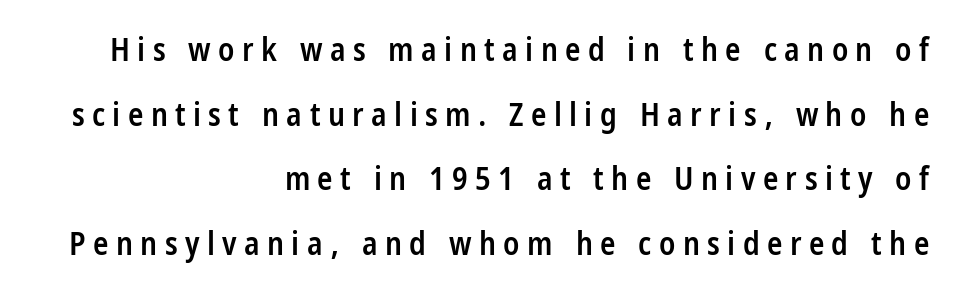
{"serif": "no", "italic": "no", "bold": "semi", "weight": "semibold", "width": "condensed", "stroke_contrast": "low", "x_height": "large", "monospaced": "no", "underline": "no", "align": "right", "line_spacing": "loose", "line_spacing_ratio": 2.02, "letter_spacing": "wide", "letter_spacing_em": 0.23, "glyph_px": 32}
